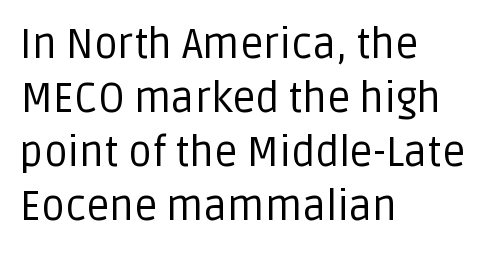
The designer left line spacing at the default. In terms of letterform style, serifs are entirely absent. Do the characters align in a grid? No, the font is proportional. Upright lettering throughout. Observe the ordinary spacing: letters are neighbours, not strangers. The letters look calm and open, with moderate or lighter stems.
